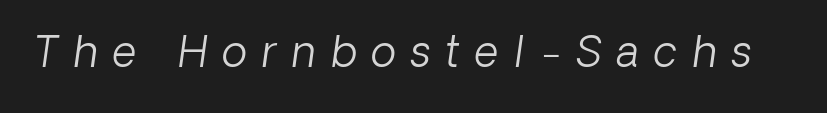
Q: Is the text bold? A: No.
Q: Is the text italic (slanted)? A: Yes, it leans right by about 8 degrees.
Q: Is the text underlined? A: No.
Q: Is the spacing between letters normal or unusually wide? A: Unusually wide.
Q: Width (condensed, normal, or wide)? A: Normal.
Q: Stroke contrast? A: Low.
Q: x-height? A: Medium.
Q: Monospaced? A: No.
